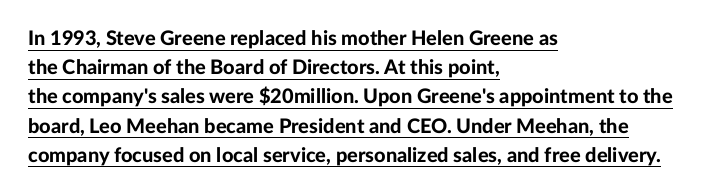
Each word holds together tightly as a unit, with standard inter-letter gaps. Whoever set this chose a conventional vertical rhythm. Does the lettering tilt? It doesn't — this is upright. Typesetter's note: full bold, strokes at maximum text heaviness.
